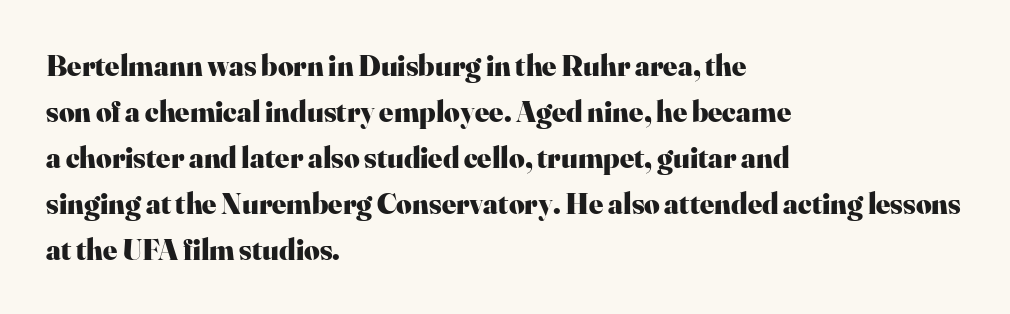
{"serif": "yes", "italic": "no", "bold": "yes", "weight": "heavy", "width": "normal", "stroke_contrast": "high", "x_height": "small", "monospaced": "no", "underline": "no", "align": "left", "line_spacing": "normal", "line_spacing_ratio": 1.53, "letter_spacing": "normal", "letter_spacing_em": 0.0, "glyph_px": 30}
